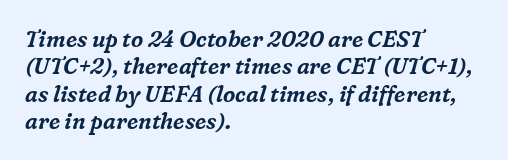
Q: Is the text italic (slanted)? A: Yes, it leans right by about 16 degrees.
Q: Is the text underlined? A: No.
Q: How is the paragraph aligned? A: Left-aligned.
Q: Is the spacing between letters normal or unusually wide? A: Normal.
